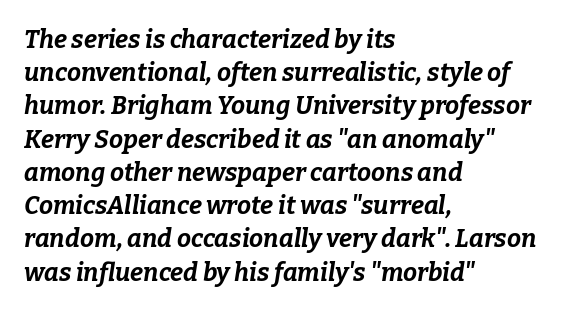
Q: Is the text bold? A: Yes.
Q: Is the text italic (slanted)? A: Yes, it leans right by about 9 degrees.
Q: Is the text underlined? A: No.
Q: How is the paragraph aligned? A: Left-aligned.
Q: Is the spacing between letters normal or unusually wide? A: Normal.
Q: Is the spacing between lines tight, normal or loose? A: Normal.
